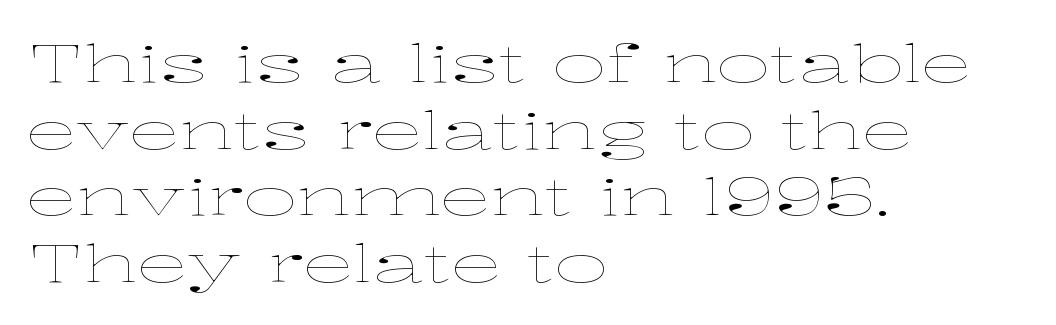
{"italic": "no", "bold": "no", "weight": "thin", "width": "wide", "stroke_contrast": "low", "x_height": "medium", "monospaced": "no", "underline": "no", "align": "left", "line_spacing": "normal", "line_spacing_ratio": 1.28, "letter_spacing": "normal", "letter_spacing_em": 0.0, "glyph_px": 52}
